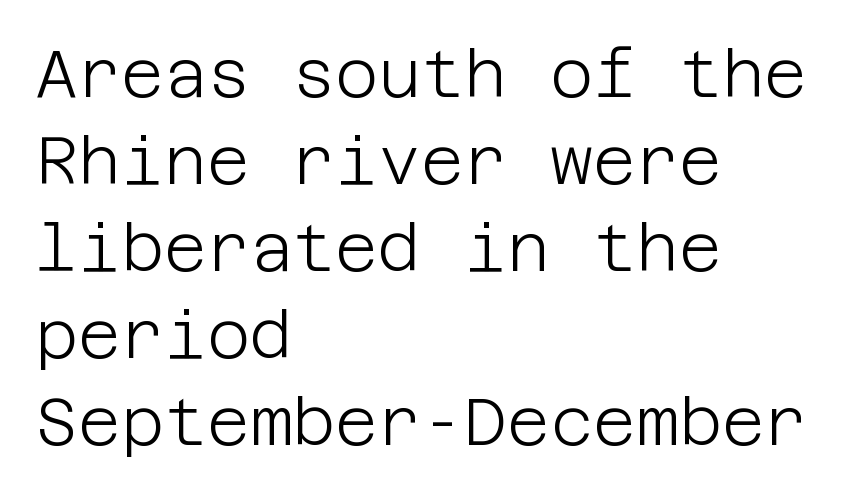
{"serif": "no", "italic": "no", "bold": "no", "weight": "light", "width": "normal", "stroke_contrast": "low", "x_height": "large", "underline": "no", "align": "left", "line_spacing": "normal", "line_spacing_ratio": 1.32, "letter_spacing": "normal", "letter_spacing_em": 0.0, "glyph_px": 66}
